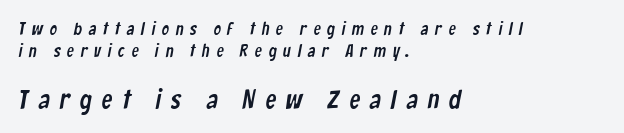
This rendering uses left alignment, leaving the right contour irregular. Of the two passages, the one underneath uses the larger point size. This rendering widens character spacing well past its baseline value. This rendering features lettering with no underline.
